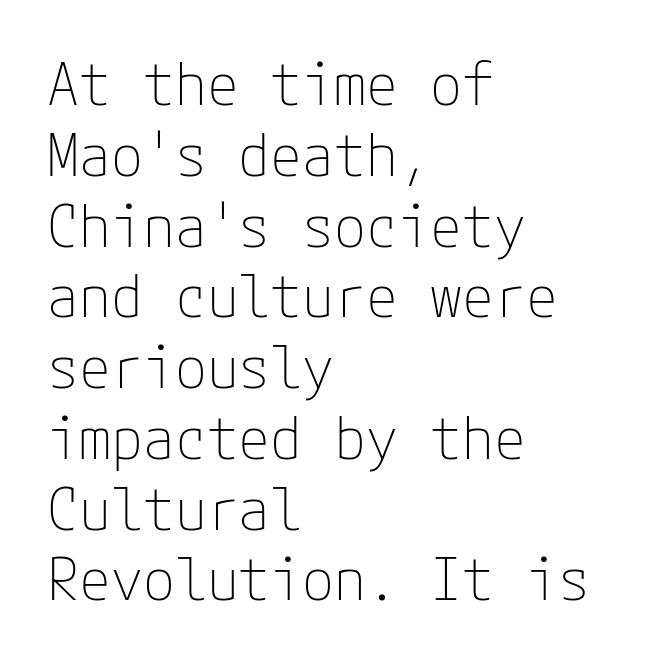
{"serif": "no", "italic": "no", "bold": "no", "weight": "thin", "width": "normal", "stroke_contrast": "low", "x_height": "medium", "underline": "no", "align": "left", "line_spacing_ratio": 1.22, "letter_spacing": "normal", "letter_spacing_em": 0.0, "glyph_px": 58}
